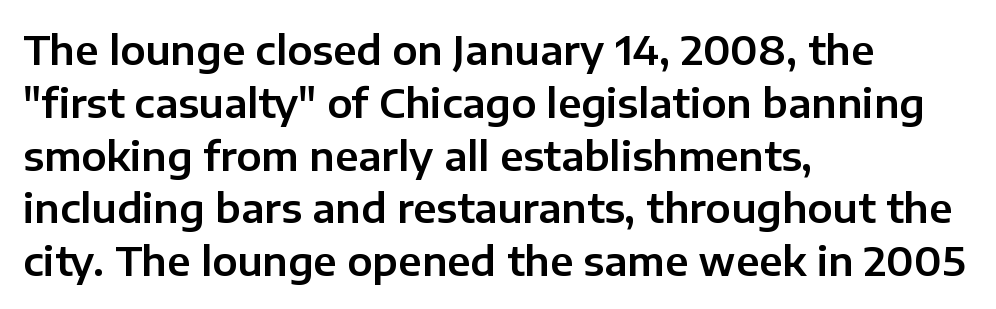
Evenly set lines give the paragraph a standard silhouette. Just letters on the line, the space beneath them empty. Serif or sans? Sans — the stroke terminals are bare. Students, note that the glyphs here touch the page at normal intervals.
